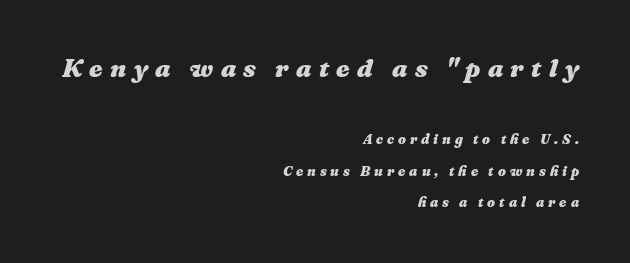
Q: Is the text bold? A: Yes.
Q: Is the text italic (slanted)? A: Yes, it leans right by about 16 degrees.
Q: Is the text underlined? A: No.
Q: How is the paragraph aligned? A: Right-aligned.
Q: Is the spacing between letters normal or unusually wide? A: Unusually wide.
Q: Is the spacing between lines tight, normal or loose? A: Loose.
Q: Which block of text is set in a larger size, the first (top) or the second (bottom)? A: The first (top) one.
